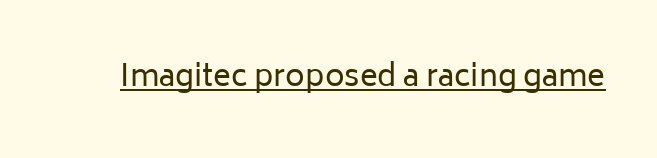
The image shows 30 px regular-weight sans-serif type, upright; set normal letter spacing, underlined; low stroke contrast and a medium x-height.
